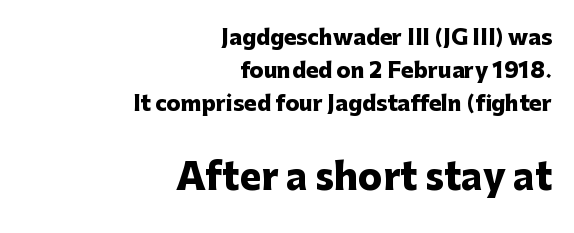
Q: Is the text bold? A: Yes.
Q: Is the text italic (slanted)? A: No, it is upright.
Q: Is the typeface a serif or a sans-serif typeface? A: Sans-serif.
Q: Is the text underlined? A: No.
Q: How is the paragraph aligned? A: Right-aligned.
Q: Is the spacing between letters normal or unusually wide? A: Normal.
Q: Is the spacing between lines tight, normal or loose? A: Normal.
Q: Which block of text is set in a larger size, the first (top) or the second (bottom)? A: The second (bottom) one.
Q: Width (condensed, normal, or wide)? A: Normal.
Q: Stroke contrast? A: Low.
Q: x-height? A: Medium.
Q: Monospaced? A: No.
